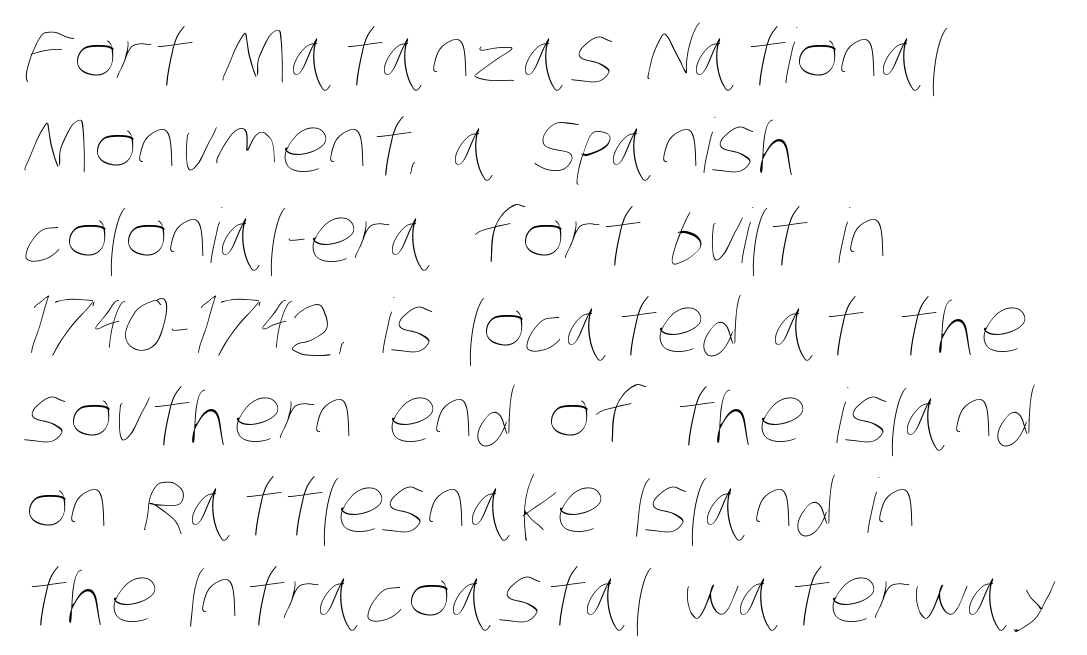
Any mark beneath the type? The region is blank. The weight tops out at a normal text grade. What stands out about the letter spacing? Nothing — it is the standard amount. Leftover space on each line is placed entirely after the last word.
